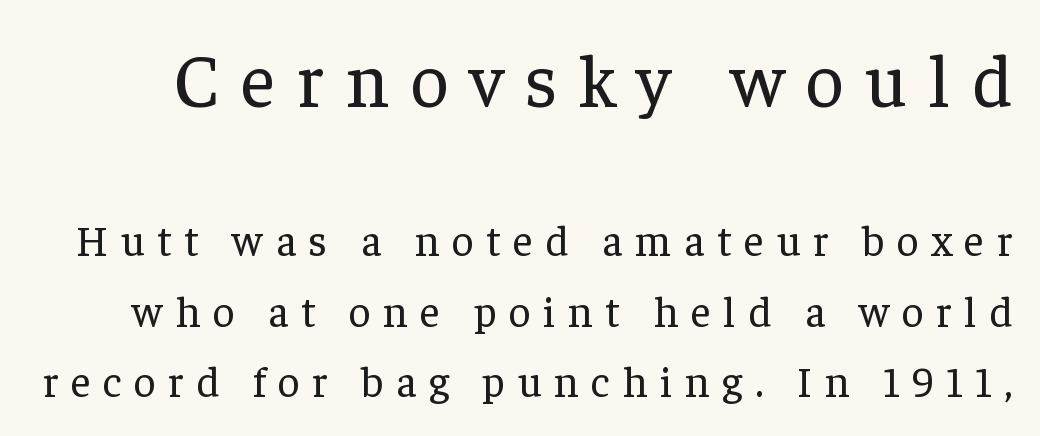
Q: Is the text bold? A: No.
Q: Is the text italic (slanted)? A: No, it is upright.
Q: Is the typeface a serif or a sans-serif typeface? A: Serif.
Q: Is the text underlined? A: No.
Q: Is the spacing between letters normal or unusually wide? A: Unusually wide.
Q: Is the spacing between lines tight, normal or loose? A: Normal.
Q: Which block of text is set in a larger size, the first (top) or the second (bottom)? A: The first (top) one.
Q: Width (condensed, normal, or wide)? A: Normal.
Q: Stroke contrast? A: Low.
Q: x-height? A: Medium.
Q: Monospaced? A: No.
